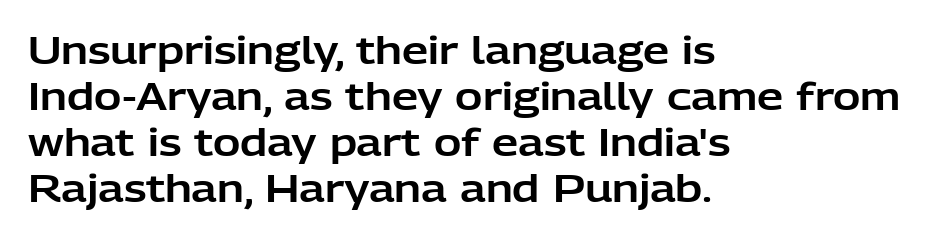
The image shows 37 px sans-serif type, upright; set left-aligned, line spacing 1.24x, normal letter spacing, not underlined; low stroke contrast and a medium x-height.
